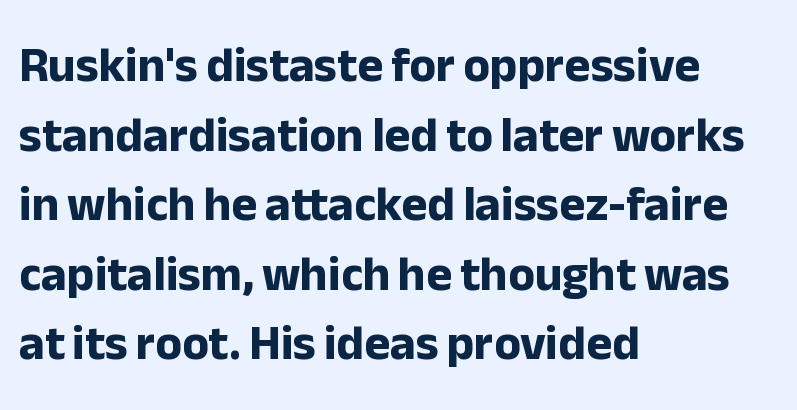
The image shows 49 px bold sans-serif type, upright; set left-aligned, normal line spacing (1.42x), normal letter spacing, not underlined; low stroke contrast and a medium x-height.
